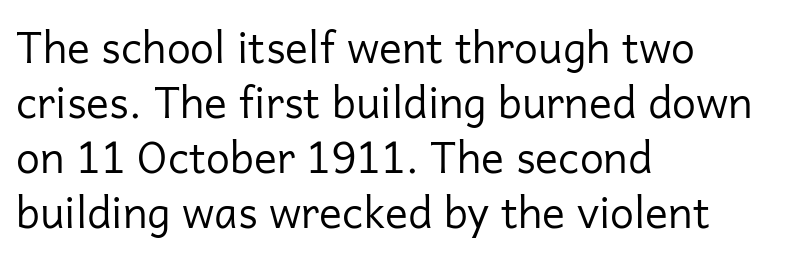
Q: Is the text bold? A: No.
Q: Is the text italic (slanted)? A: No, it is upright.
Q: Is the typeface a serif or a sans-serif typeface? A: Sans-serif.
Q: Is the text underlined? A: No.
Q: How is the paragraph aligned? A: Left-aligned.
Q: Is the spacing between letters normal or unusually wide? A: Normal.
Q: Is the spacing between lines tight, normal or loose? A: Normal.
Q: Width (condensed, normal, or wide)? A: Normal.
Q: Stroke contrast? A: Low.
Q: x-height? A: Medium.
Q: Monospaced? A: No.
